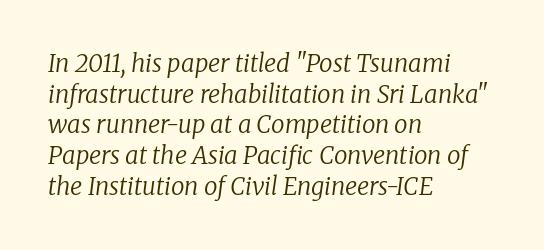
No heavy texture on the line: the type isn't bold. The specimen omits any rule beneath the text block's lines. A typesetter would mark this as italic. The line texture is even and compact thanks to regular tracking. The paragraph shown leans on its left margin. Summary of vertical rhythm: regular, with standard interline spacing.
